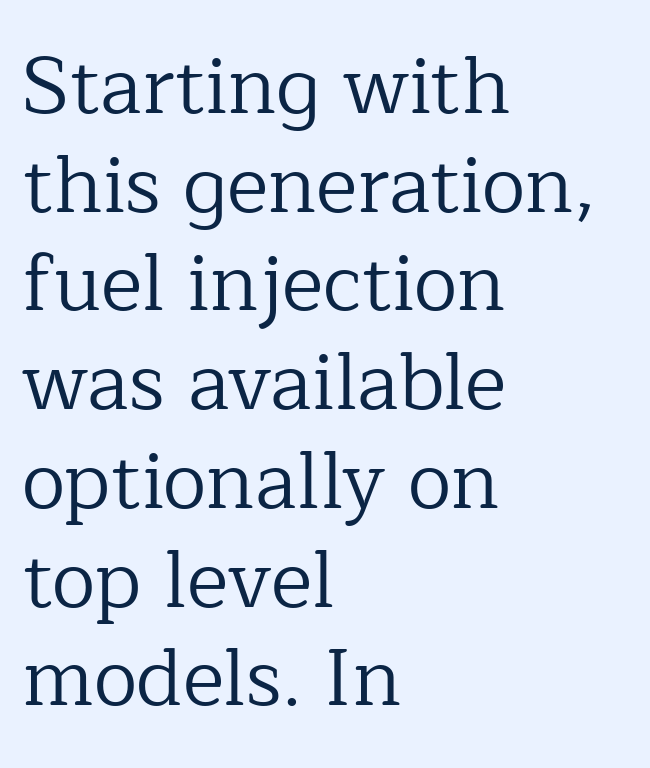
The image shows 79 px regular-weight serif type, upright; set left-aligned, normal line spacing (1.25x), normal letter spacing, not underlined; low stroke contrast and a medium x-height.
